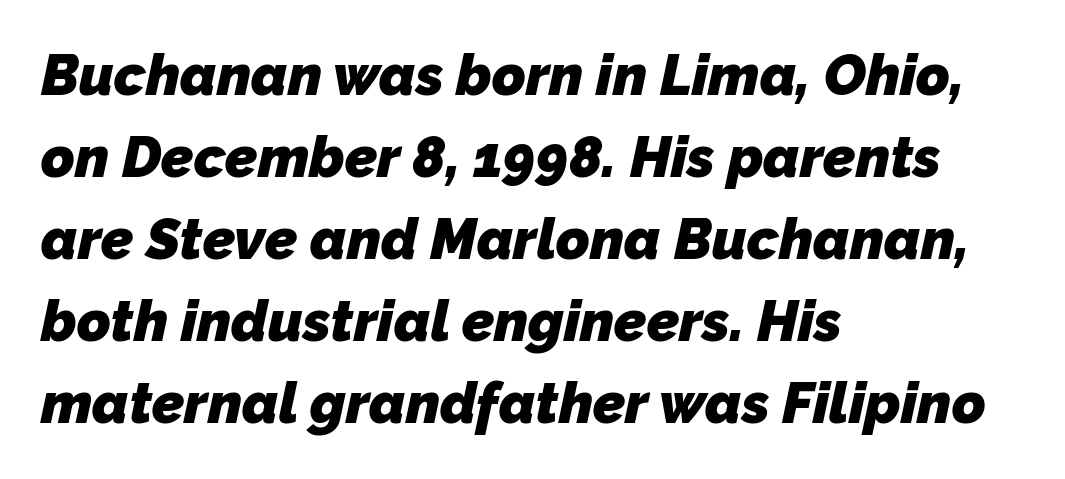
Q: Is the text bold? A: Yes.
Q: Is the typeface a serif or a sans-serif typeface? A: Sans-serif.
Q: Is the text underlined? A: No.
Q: How is the paragraph aligned? A: Left-aligned.
Q: Is the spacing between letters normal or unusually wide? A: Normal.
Q: Is the spacing between lines tight, normal or loose? A: Normal.
Q: Width (condensed, normal, or wide)? A: Normal.
Q: Stroke contrast? A: Low.
Q: x-height? A: Medium.
Q: Monospaced? A: No.
